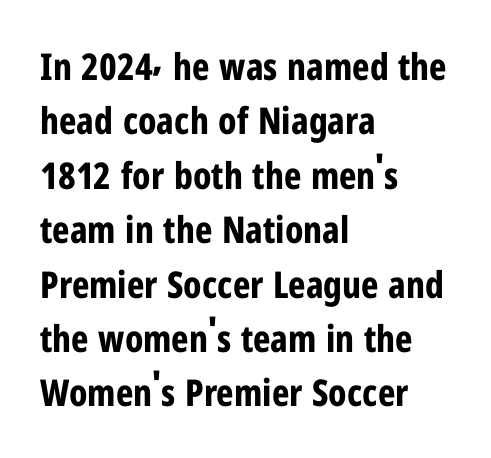
Look at the bottom of the vertical strokes: they stop flat, with no serifs. Just letters on the line, the space beneath them empty. Whoever set this chose a conventional vertical rhythm. You can tell it's not italic because the verticals are truly vertical.
